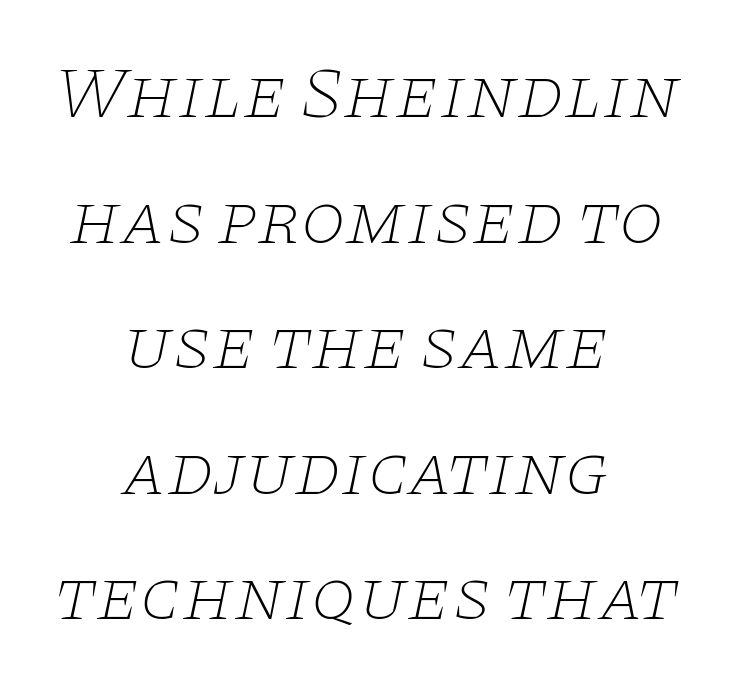
The image shows 73 px thin, wide serif type, italic (leaning right); set centered, line spacing 1.72x, normal letter spacing, not underlined; low stroke contrast and a large x-height.
